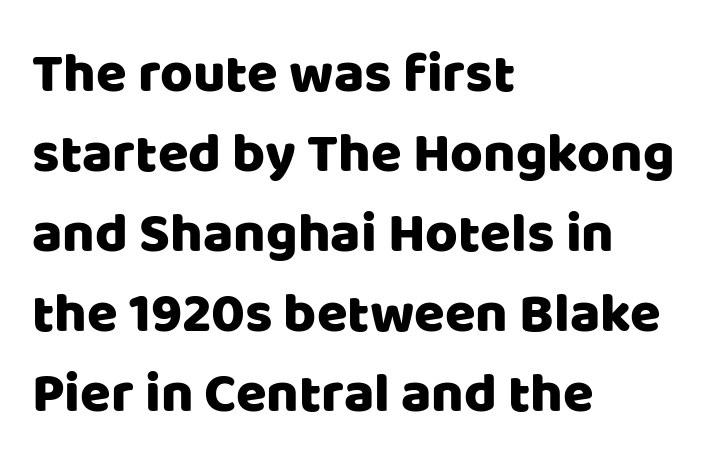
Q: Is the text italic (slanted)? A: No, it is upright.
Q: Is the typeface a serif or a sans-serif typeface? A: Sans-serif.
Q: Is the text underlined? A: No.
Q: How is the paragraph aligned? A: Left-aligned.
Q: Is the spacing between letters normal or unusually wide? A: Normal.
Q: Is the spacing between lines tight, normal or loose? A: Normal.
Q: Width (condensed, normal, or wide)? A: Normal.
Q: Stroke contrast? A: Low.
Q: x-height? A: Large.
Q: Monospaced? A: No.
